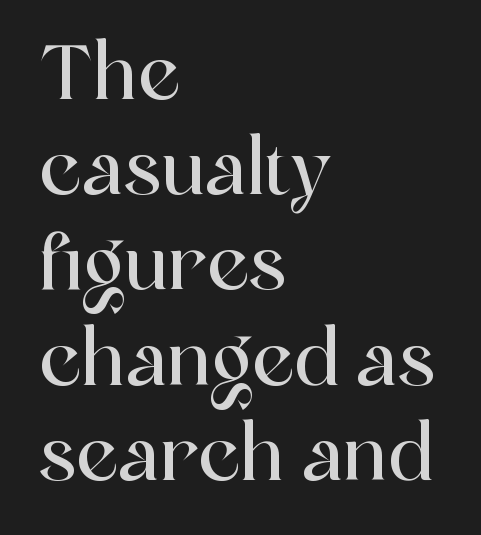
The image shows 75 px serif type, upright; set left-aligned, normal line spacing (1.27x), normal letter spacing, not underlined; a medium x-height.
